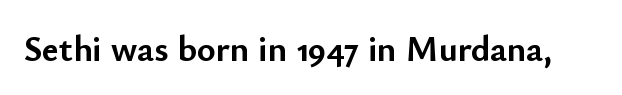
The image shows 36 px semibold sans-serif type, upright; set normal letter spacing, not underlined; low stroke contrast and a small x-height.
